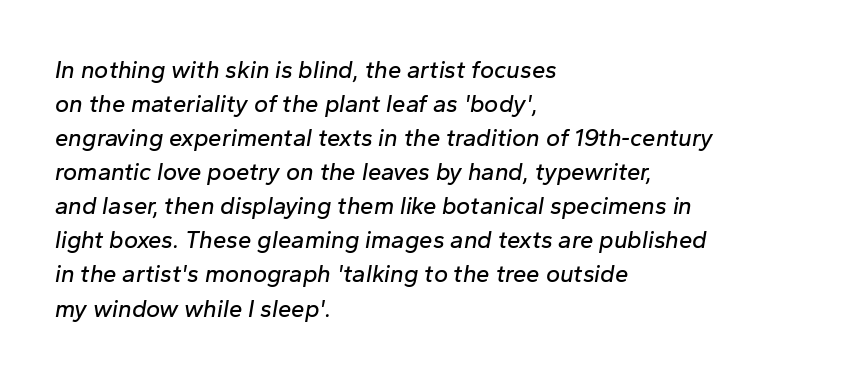
Q: Is the text italic (slanted)? A: Yes, it leans right by about 10 degrees.
Q: Is the text underlined? A: No.
Q: How is the paragraph aligned? A: Left-aligned.
Q: Is the spacing between letters normal or unusually wide? A: Normal.
Q: Is the spacing between lines tight, normal or loose? A: Normal.
